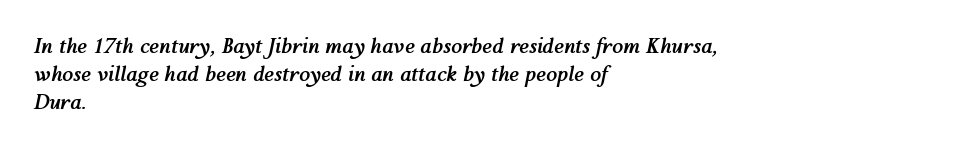
The image shows 20 px bold type, italic (leaning right); set left-aligned, normal line spacing (1.39x), normal letter spacing, not underlined.
